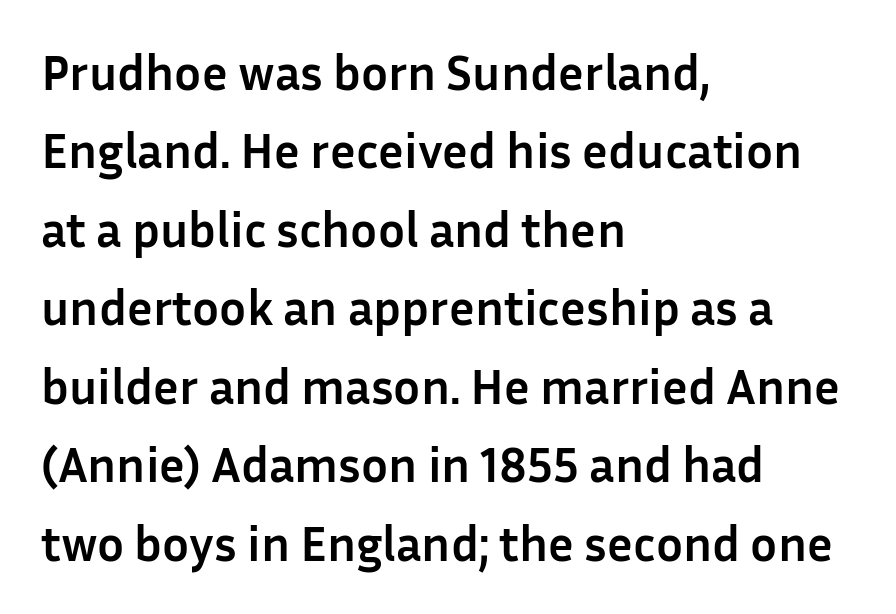
Q: Is the text bold? A: Yes.
Q: Is the text italic (slanted)? A: No, it is upright.
Q: Is the typeface a serif or a sans-serif typeface? A: Sans-serif.
Q: Is the text underlined? A: No.
Q: How is the paragraph aligned? A: Left-aligned.
Q: Is the spacing between letters normal or unusually wide? A: Normal.
Q: Is the spacing between lines tight, normal or loose? A: Normal.
Q: Width (condensed, normal, or wide)? A: Normal.
Q: Stroke contrast? A: Low.
Q: x-height? A: Medium.
Q: Monospaced? A: No.
